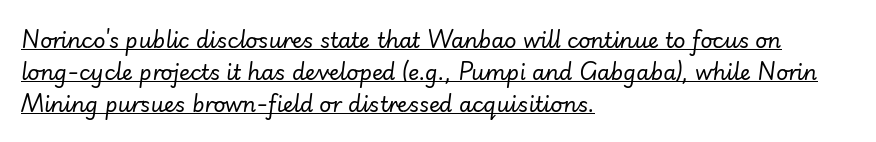
The image shows 21 px text type, italic (leaning right); set left-aligned, normal line spacing (1.53x), normal letter spacing, underlined.
